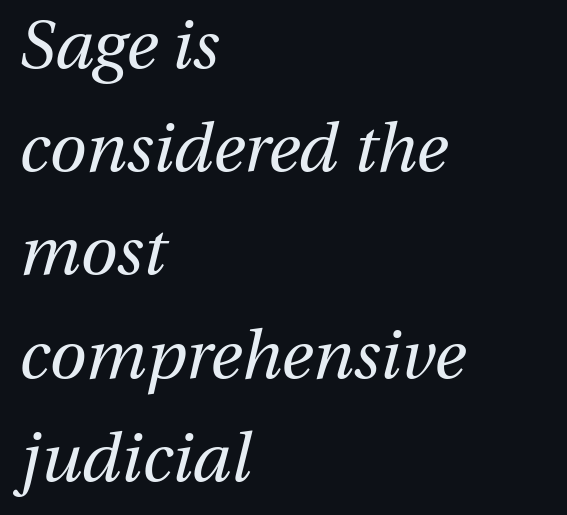
Q: Is the text bold? A: No.
Q: Is the text italic (slanted)? A: Yes, it leans right by about 13 degrees.
Q: Is the text underlined? A: No.
Q: How is the paragraph aligned? A: Left-aligned.
Q: Is the spacing between letters normal or unusually wide? A: Normal.
Q: Is the spacing between lines tight, normal or loose? A: Normal.
Q: Width (condensed, normal, or wide)? A: Normal.
Q: Stroke contrast? A: Medium.
Q: x-height? A: Medium.
Q: Monospaced? A: No.
